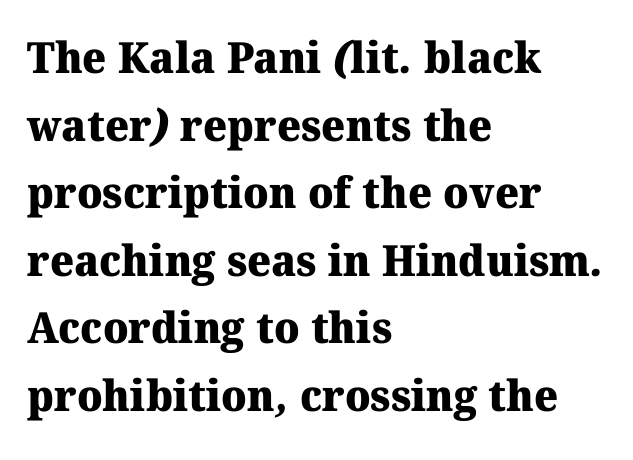
The image shows 43 px heavy serif type; set left-aligned, normal line spacing (1.57x), normal letter spacing, not underlined; medium stroke contrast and a medium x-height.
